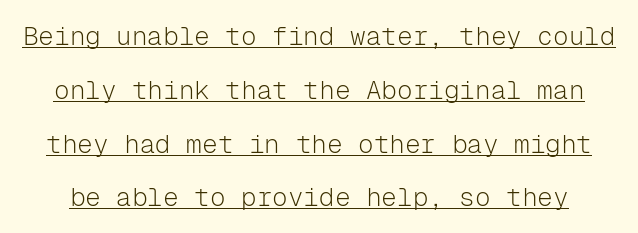
Is there any slant? The stems are plumb. Reading down the column, the eye jumps a long way to each next line. In designer terms, the underline attribute is active on this setting. Weight: regular or lighter. Between one letter and the next there's only the usual sliver of space.
